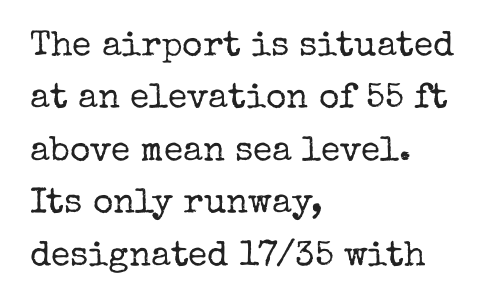
The image shows 35 px regular-weight serif type, upright; set left-aligned, normal line spacing (1.5x), normal letter spacing, not underlined; low stroke contrast and a medium x-height.
